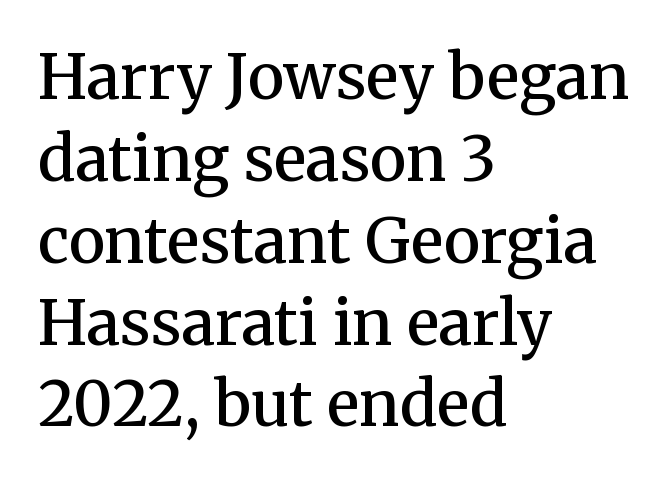
Short and long lines alike share a common starting point at left. The characters look somewhat weighty, a semibold short of true bold. Horizontal bands of white between lines are of average thickness. Characters remain perfectly vertical along every line. Note the varied advance widths — an 'i' is clearly narrower than an 'm'.
